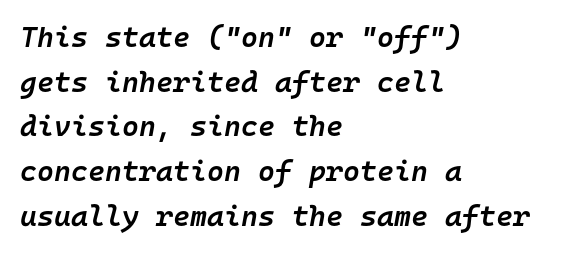
The image shows 29 px semibold type, italic (leaning right), monospaced; set left-aligned, normal line spacing (1.54x), normal letter spacing, not underlined; low stroke contrast and a medium x-height.
